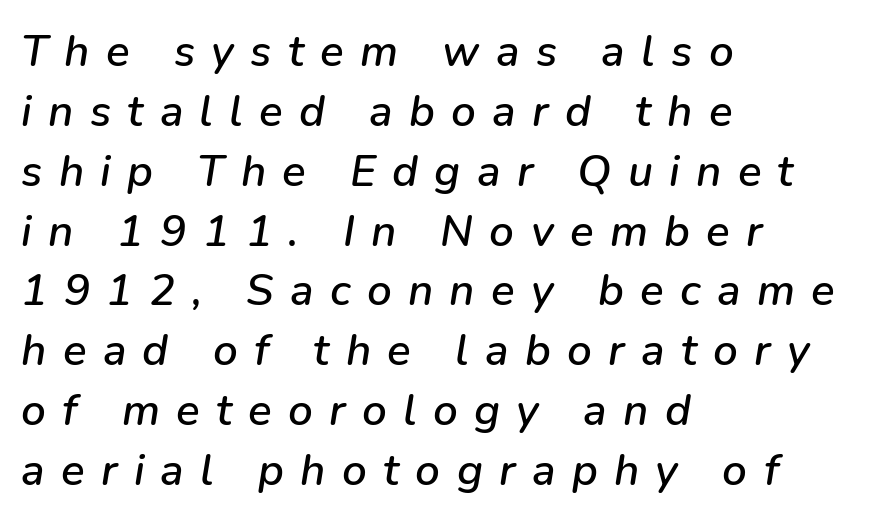
The image shows 44 px text type, italic (leaning right); set left-aligned, normal line spacing (1.36x), unusually wide letter spacing (+0.37 em), not underlined; low stroke contrast and a medium x-height.
